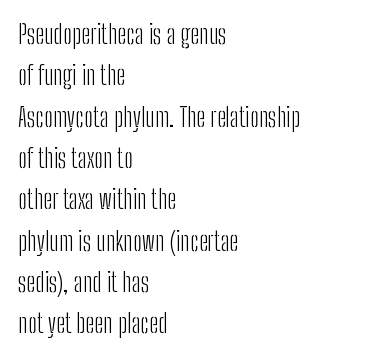
Q: Is the text bold? A: No.
Q: Is the text italic (slanted)? A: No, it is upright.
Q: Is the text underlined? A: No.
Q: How is the paragraph aligned? A: Left-aligned.
Q: Is the spacing between letters normal or unusually wide? A: Normal.
Q: Is the spacing between lines tight, normal or loose? A: Normal.
